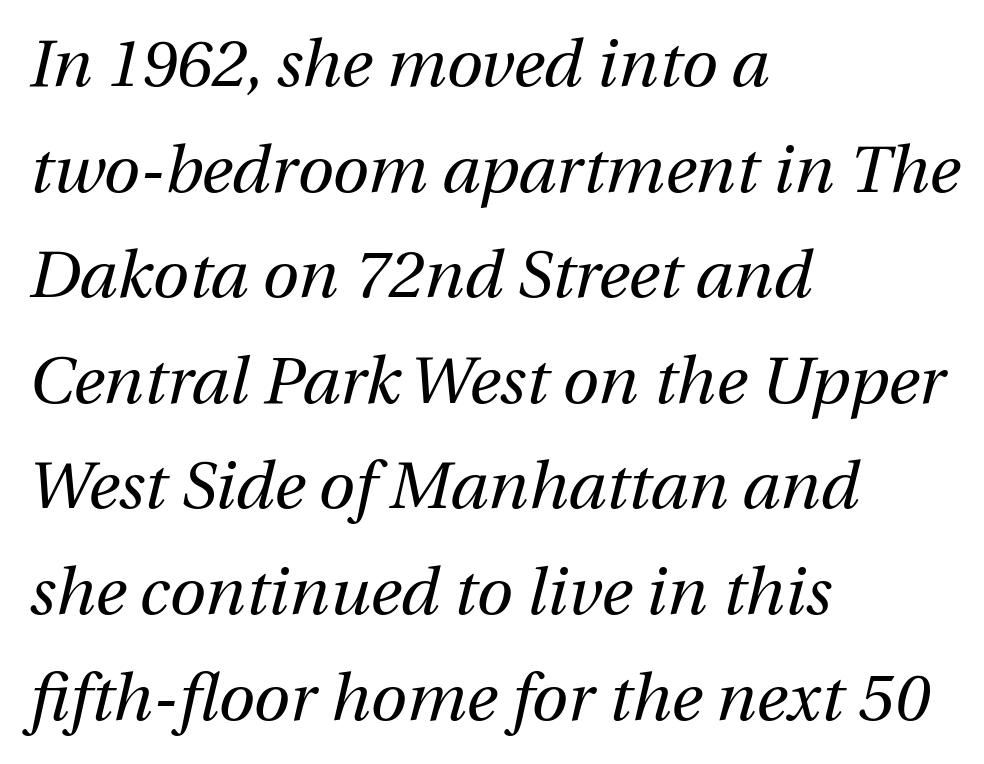
The letterforms sit shoulder to shoulder at normal distance. Horizontal alignment here is leftward, the default for most running prose. Stems here are at most as thick as an everyday book face. Does the leading feel generous? No, just average.
